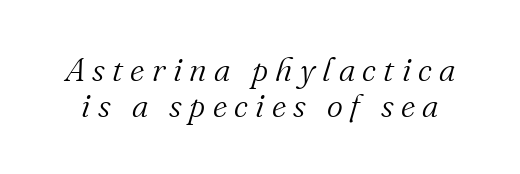
Q: Is the text bold? A: No.
Q: Is the text italic (slanted)? A: Yes, it leans right by about 16 degrees.
Q: Is the typeface a serif or a sans-serif typeface? A: Serif.
Q: Is the text underlined? A: No.
Q: Is the spacing between letters normal or unusually wide? A: Unusually wide.
Q: Is the spacing between lines tight, normal or loose? A: Tight.
Q: Width (condensed, normal, or wide)? A: Normal.
Q: Stroke contrast? A: Medium.
Q: x-height? A: Small.
Q: Monospaced? A: No.
